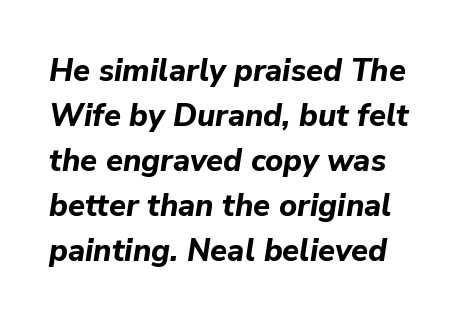
The image shows 31 px bold type, italic (leaning right); set normal line spacing (1.45x), normal letter spacing, not underlined; low stroke contrast and a medium x-height.
